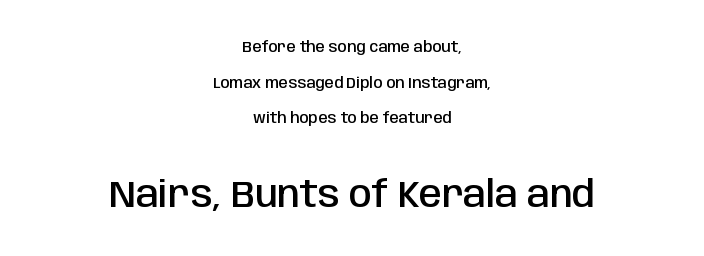
{"serif": "no", "italic": "no", "bold": "semi", "weight": "semibold", "width": "condensed", "stroke_contrast": "low", "x_height": "large", "monospaced": "no", "underline": "no", "align": "center", "line_spacing": "loose", "line_spacing_ratio": 2.38, "letter_spacing": "normal", "letter_spacing_em": 0.0, "larger_block": "second", "size_ratio": 2.47, "glyph_px": 37}
